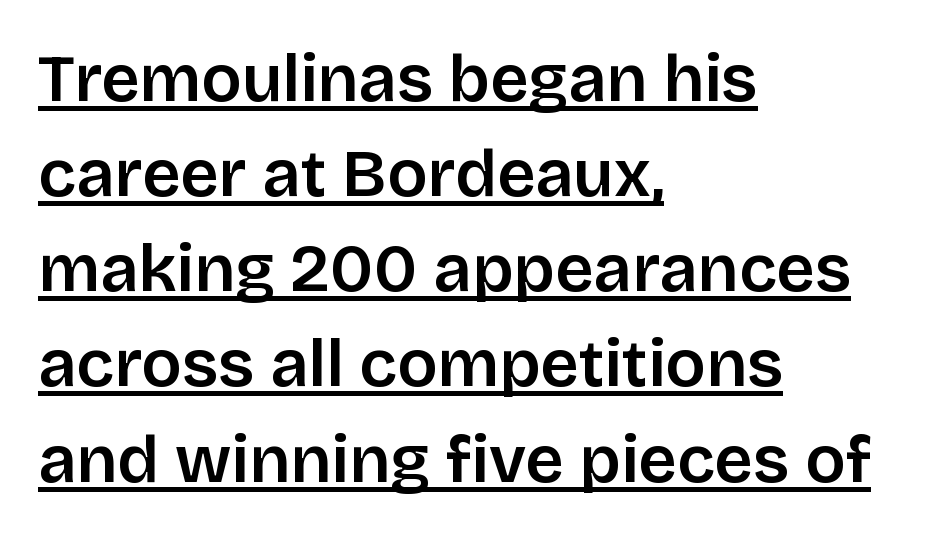
{"serif": "no", "italic": "no", "width": "normal", "stroke_contrast": "low", "x_height": "large", "monospaced": "no", "underline": "yes", "align": "left", "line_spacing": "normal", "line_spacing_ratio": 1.42, "letter_spacing": "normal", "letter_spacing_em": 0.0, "glyph_px": 67}
